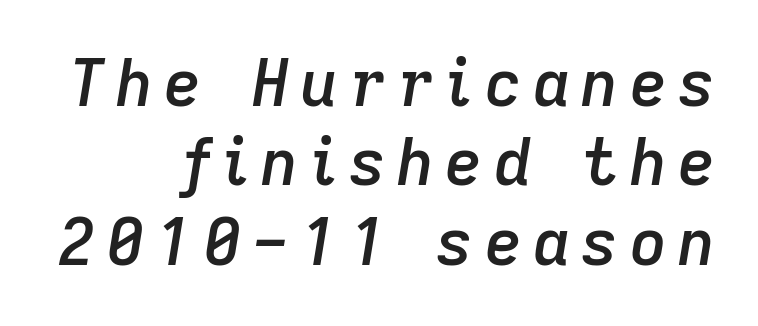
Q: Is the text bold? A: Semi-bold.
Q: Is the text italic (slanted)? A: Yes, it leans right by about 9 degrees.
Q: Is the text underlined? A: No.
Q: How is the paragraph aligned? A: Right-aligned.
Q: Width (condensed, normal, or wide)? A: Normal.
Q: Stroke contrast? A: Low.
Q: x-height? A: Medium.
Q: Monospaced? A: No.
